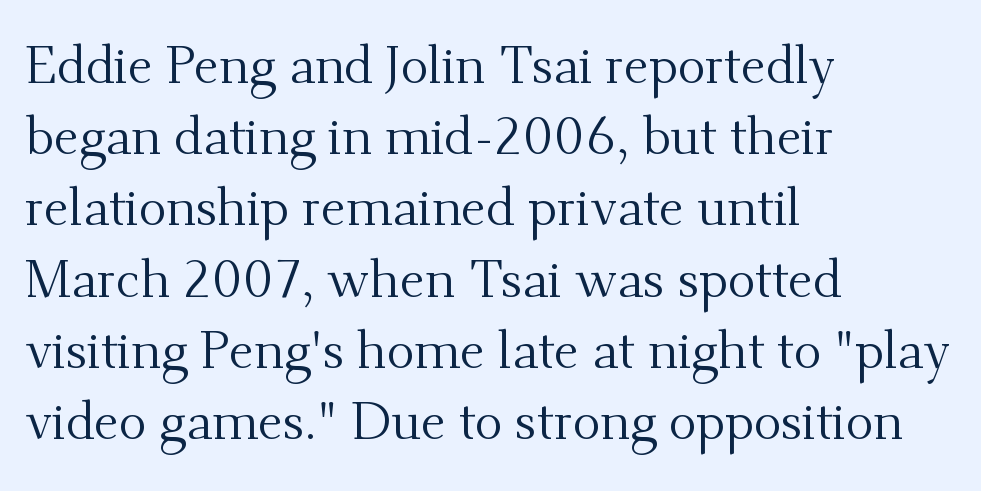
Q: Is the text bold? A: No.
Q: Is the text italic (slanted)? A: No, it is upright.
Q: Is the typeface a serif or a sans-serif typeface? A: Serif.
Q: Is the text underlined? A: No.
Q: How is the paragraph aligned? A: Left-aligned.
Q: Is the spacing between letters normal or unusually wide? A: Normal.
Q: Is the spacing between lines tight, normal or loose? A: Normal.
Q: Width (condensed, normal, or wide)? A: Normal.
Q: Stroke contrast? A: Medium.
Q: x-height? A: Small.
Q: Monospaced? A: No.
